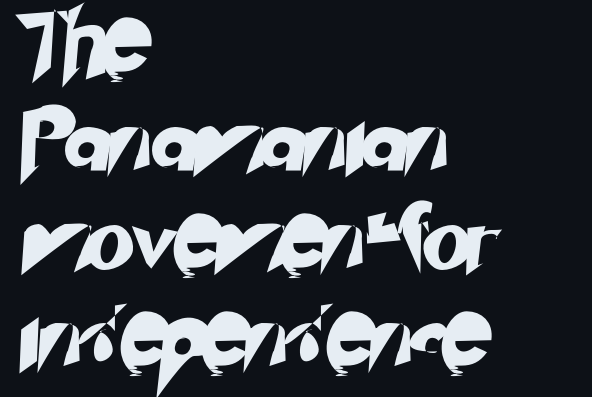
Q: Is the typeface a serif or a sans-serif typeface? A: Sans-serif.
Q: Is the text underlined? A: No.
Q: How is the paragraph aligned? A: Left-aligned.
Q: Is the spacing between letters normal or unusually wide? A: Normal.
Q: Is the spacing between lines tight, normal or loose? A: Normal.
Q: Width (condensed, normal, or wide)? A: Normal.
Q: Stroke contrast? A: Low.
Q: x-height? A: Small.
Q: Monospaced? A: No.
